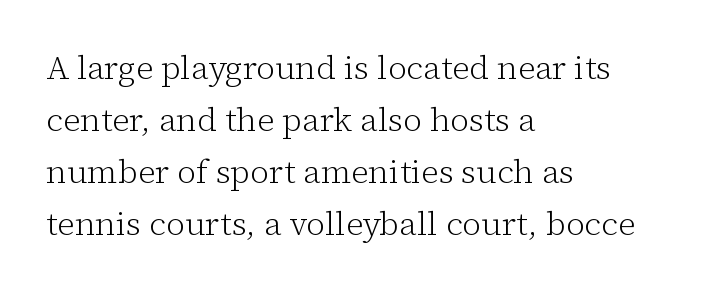
{"serif": "yes", "italic": "no", "bold": "no", "weight": "light", "width": "normal", "stroke_contrast": "low", "x_height": "medium", "monospaced": "no", "underline": "no", "align": "left", "line_spacing": "normal", "line_spacing_ratio": 1.58, "letter_spacing": "normal", "letter_spacing_em": 0.0, "glyph_px": 33}
